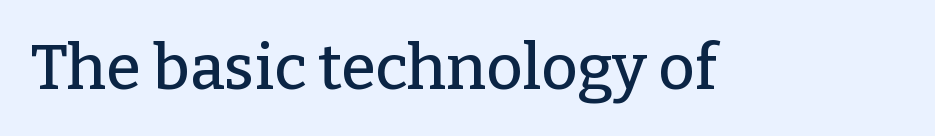
The image shows 63 px serif type, upright; set normal letter spacing, not underlined; low stroke contrast and a medium x-height.
